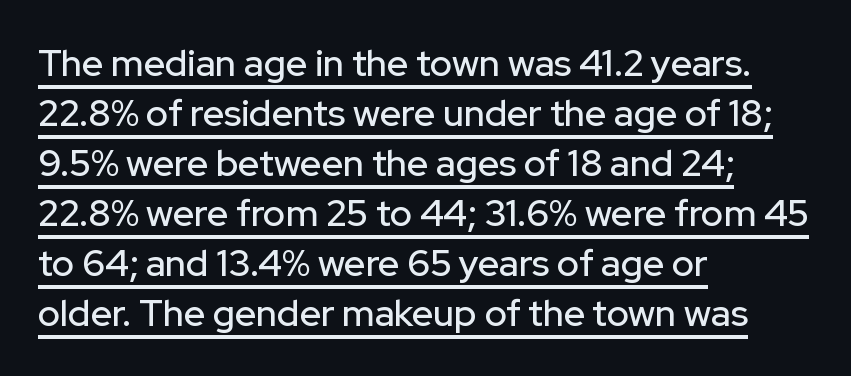
The font's upright variant was chosen for this text. These lines are rendered in a variable-pitch font. Letterform terminals end flat and unadorned throughout the passage. This rendering leaves character spacing at its baseline value. The words here are underlined. The setting favours the left margin, as ordinary paragraphs usually do.
